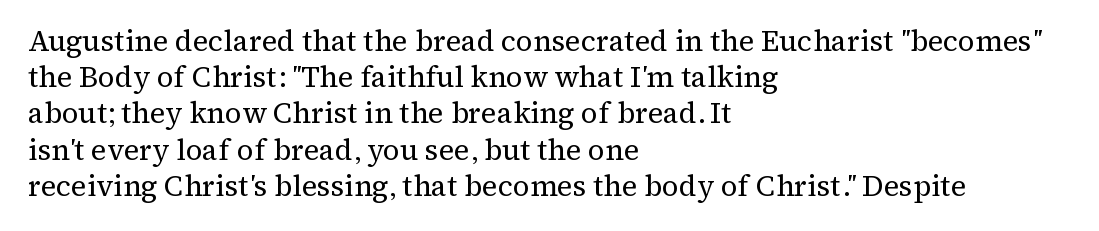
{"serif": "yes", "italic": "no", "bold": "no", "weight": "regular", "width": "normal", "stroke_contrast": "medium", "x_height": "medium", "monospaced": "no", "underline": "no", "align": "left", "line_spacing": "normal", "line_spacing_ratio": 1.25, "letter_spacing": "normal", "letter_spacing_em": 0.0, "glyph_px": 29}
